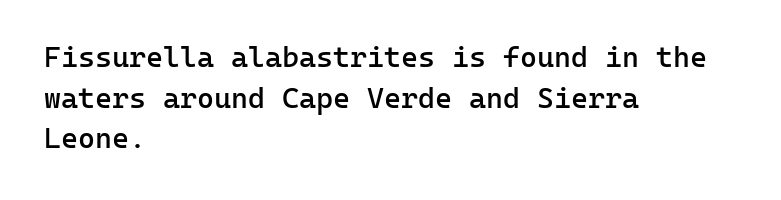
The image shows 29 px semibold sans-serif type, upright, monospaced; set left-aligned, normal line spacing (1.4x), normal letter spacing, not underlined; low stroke contrast and a medium x-height.
